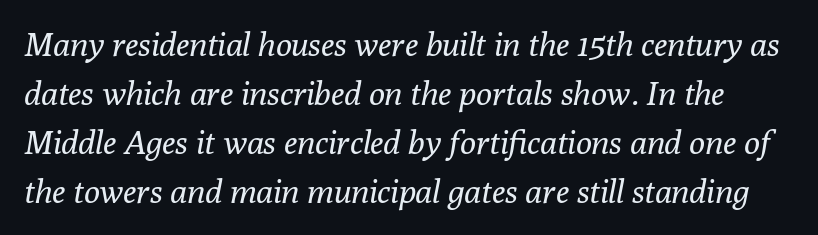
{"serif": "yes", "italic": "yes", "lean": "right", "slant_degrees": 10, "bold": "no", "weight": "regular", "width": "normal", "stroke_contrast": "low", "x_height": "medium", "monospaced": "no", "underline": "no", "line_spacing": "normal", "line_spacing_ratio": 1.48, "letter_spacing": "normal", "letter_spacing_em": 0.0, "glyph_px": 33}
